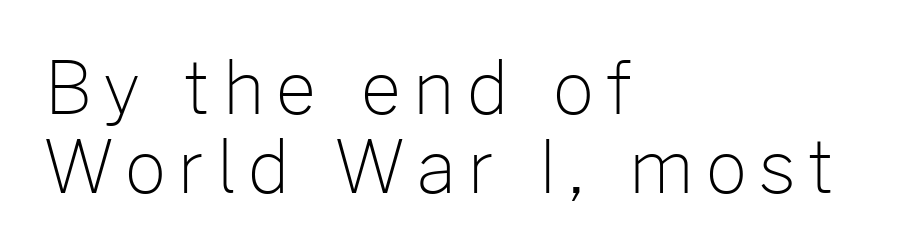
The image shows 72 px light sans-serif type, upright; set left-aligned, tight line spacing (1.1x), not underlined; low stroke contrast and a medium x-height.
